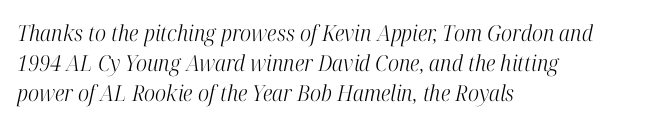
The rendering anchors every line to the left-hand side. Nothing unusual about the tracking: characters are spaced as the font intends. Each row of text sits above clean, open space. When letters slant like this, we call the style italic. The lines sit at an ordinary, default distance from one another. Weight: not bold — regular or lighter.
